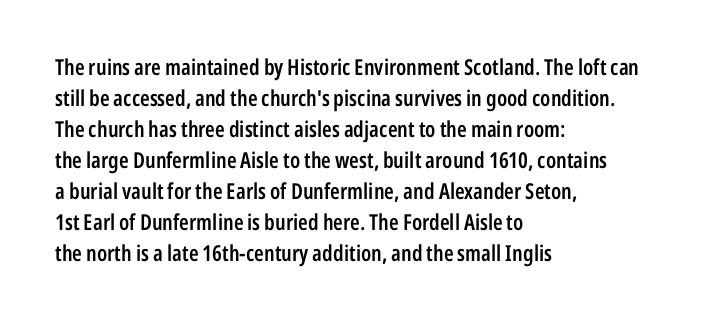
{"italic": "no", "bold": "semi", "underline": "no", "align": "left", "line_spacing": "normal", "line_spacing_ratio": 1.41, "letter_spacing": "normal", "letter_spacing_em": 0.0, "glyph_px": 22}
